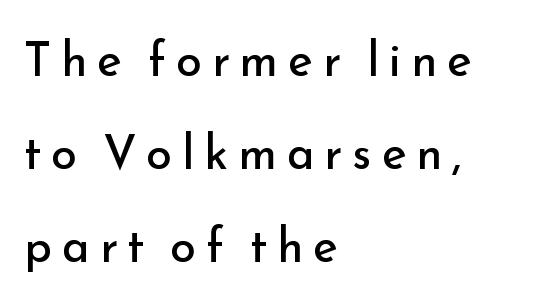
{"serif": "no", "italic": "no", "bold": "no", "weight": "regular", "width": "normal", "stroke_contrast": "low", "x_height": "small", "monospaced": "no", "underline": "no", "align": "left", "line_spacing": "loose", "line_spacing_ratio": 1.98, "letter_spacing": "wide", "letter_spacing_em": 0.21, "glyph_px": 47}
